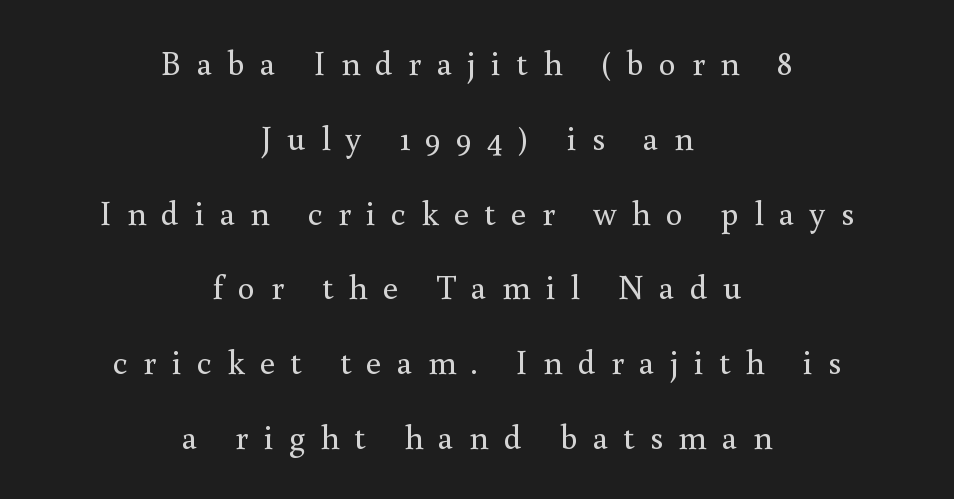
Stem width sits at or under what a default text font uses. If you drew a line through each stem, it would be perfectly vertical. Layout note: lines centered. The designer went with a serif here, giving each stem small feet. Vertical spacing — loose.
